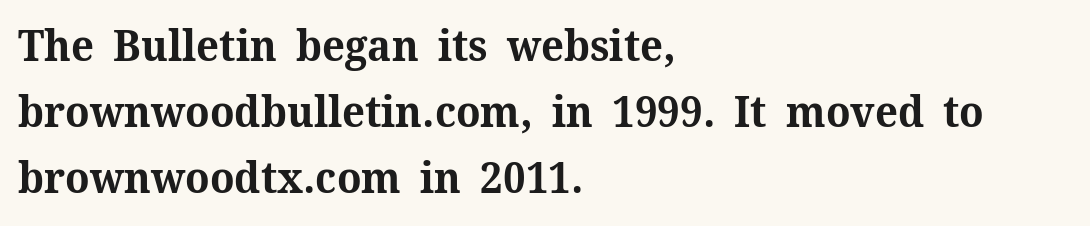
{"serif": "yes", "italic": "no", "bold": "yes", "weight": "bold", "width": "normal", "stroke_contrast": "medium", "x_height": "medium", "monospaced": "no", "underline": "no", "align": "left", "line_spacing": "normal", "line_spacing_ratio": 1.54, "letter_spacing": "normal", "letter_spacing_em": 0.0, "glyph_px": 43}
